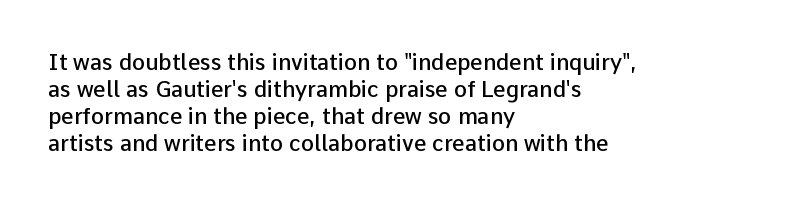
The gap between lines stays unmarked. Casual observation: everything's shoved over to the left. The glyphs have the mass of a demibold cut, below bold. The lettering stays uniformly vertical, giving the passage a roman look. Honestly, the letter spacing is just normal — you wouldn't notice it.
